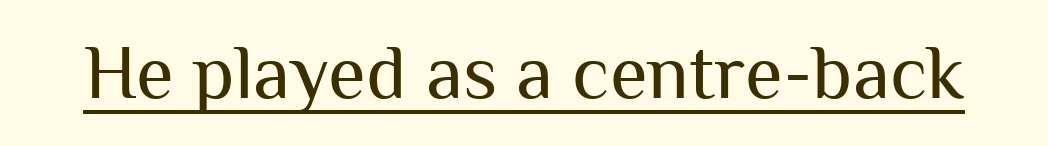
The type family on display is of the sans-serif kind. Glance below the letters and you will spot a drawn line. This reads as an unemphasized weight, regular at the heaviest. Ascenders rise straight up at ninety degrees.
